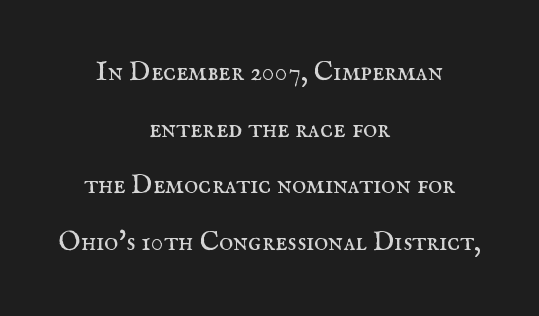
{"italic": "no", "bold": "no", "underline": "no", "align": "center", "line_spacing": "loose", "line_spacing_ratio": 2.1, "letter_spacing": "normal", "letter_spacing_em": 0.0, "glyph_px": 27}
